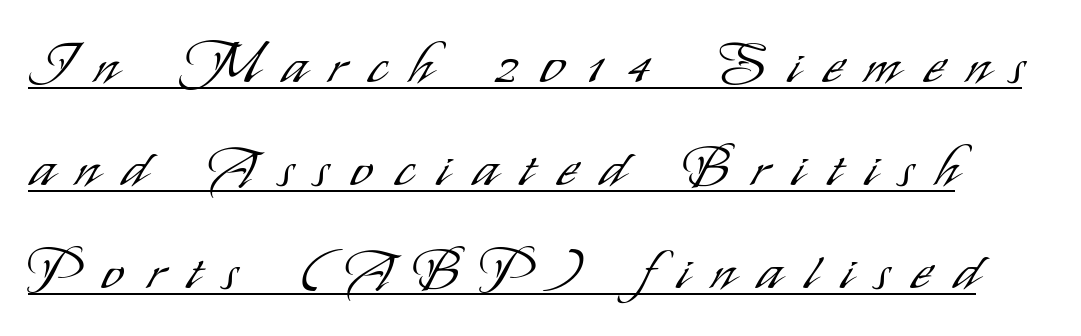
{"serif": "no", "bold": "no", "weight": "light", "width": "condensed", "stroke_contrast": "low", "x_height": "small", "monospaced": "no", "underline": "yes", "line_spacing_ratio": 1.87, "letter_spacing": "wide", "letter_spacing_em": 0.43, "glyph_px": 55}
